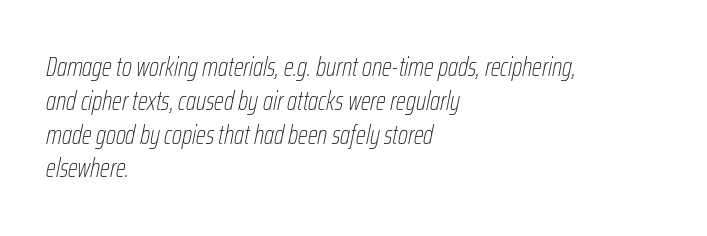
Q: Is the text bold? A: No.
Q: Is the text italic (slanted)? A: Yes, it leans right by about 12 degrees.
Q: Is the text underlined? A: No.
Q: How is the paragraph aligned? A: Left-aligned.
Q: Is the spacing between letters normal or unusually wide? A: Normal.
Q: Is the spacing between lines tight, normal or loose? A: Normal.
